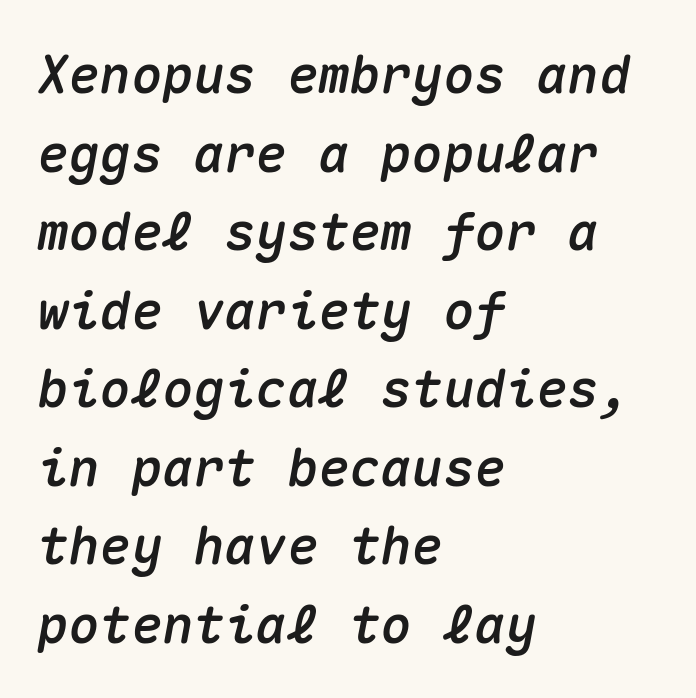
Q: Is the text italic (slanted)? A: Yes, it leans right by about 10 degrees.
Q: Is the text underlined? A: No.
Q: How is the paragraph aligned? A: Left-aligned.
Q: Is the spacing between letters normal or unusually wide? A: Normal.
Q: Is the spacing between lines tight, normal or loose? A: Normal.
Q: Width (condensed, normal, or wide)? A: Normal.
Q: Stroke contrast? A: Medium.
Q: x-height? A: Medium.
Q: Monospaced? A: Yes.
